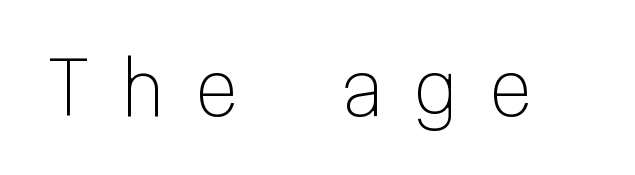
Bold? No — there's no thickening of the strokes. Tall strokes in this sample are plumb rather than angled. No feet cap the strokes, marking this as sans-serif type. The gap between lines stays unmarked. The letterforms stand isolated, each surrounded by extra space.
